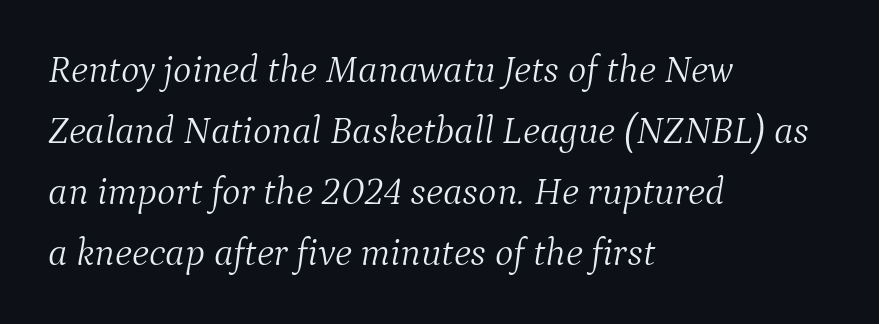
The image shows 39 px light serif type, italic (leaning right); set left-aligned, normal line spacing (1.56x), normal letter spacing, not underlined; medium stroke contrast and a medium x-height.
